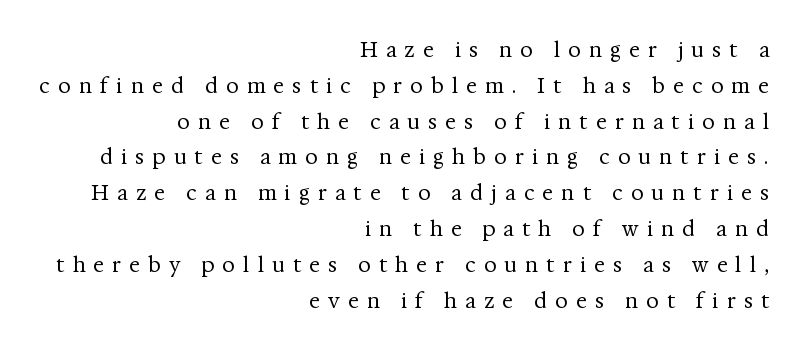
{"italic": "no", "bold": "no", "underline": "no", "align": "right", "line_spacing_ratio": 1.79, "letter_spacing": "wide", "letter_spacing_em": 0.41, "glyph_px": 20}
